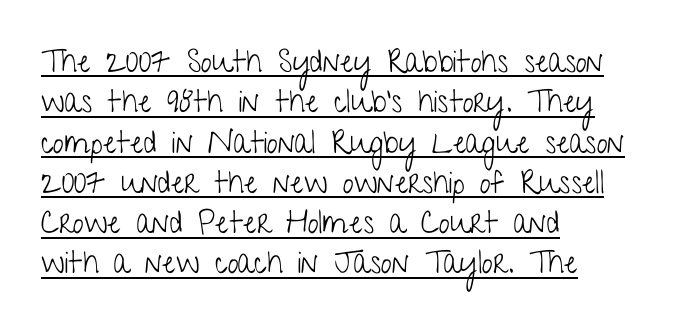
The image shows 31 px light, condensed sans-serif type, upright; set left-aligned, normal line spacing (1.3x), normal letter spacing, underlined; low stroke contrast and a medium x-height.
